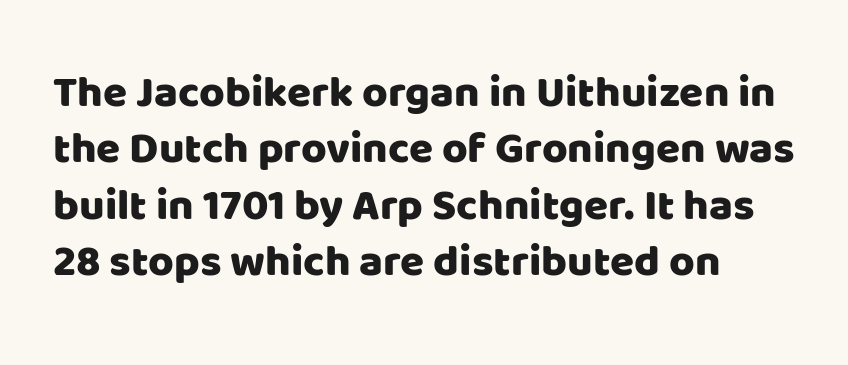
The rendering shows plain stroke endings on the letterforms — a sans-serif design. Vertical spacing — default. The specimen reads as upright at a glance. Horizontally, the lines are justified to the leading edge only. Looks like regular typesetting: each glyph gets only the width it needs.
